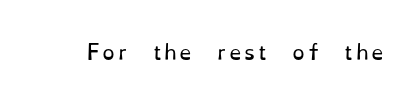
The image shows 20 px text type, upright; set not underlined.
